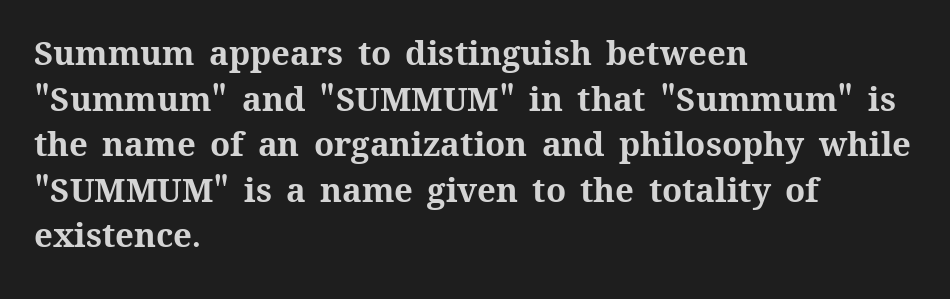
Q: Is the text bold? A: Yes.
Q: Is the text italic (slanted)? A: No, it is upright.
Q: Is the text underlined? A: No.
Q: How is the paragraph aligned? A: Left-aligned.
Q: Is the spacing between letters normal or unusually wide? A: Normal.
Q: Is the spacing between lines tight, normal or loose? A: Normal.
Q: Width (condensed, normal, or wide)? A: Normal.
Q: Stroke contrast? A: Medium.
Q: x-height? A: Medium.
Q: Monospaced? A: No.
